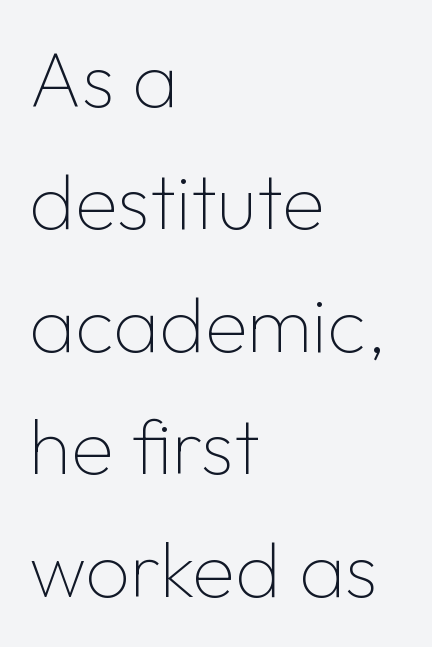
The image shows 78 px thin sans-serif type, upright; set left-aligned, normal line spacing (1.57x), normal letter spacing, not underlined; low stroke contrast and a medium x-height.
